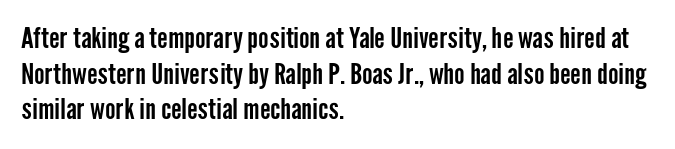
Q: Is the text italic (slanted)? A: No, it is upright.
Q: Is the typeface a serif or a sans-serif typeface? A: Sans-serif.
Q: Is the text underlined? A: No.
Q: How is the paragraph aligned? A: Left-aligned.
Q: Is the spacing between letters normal or unusually wide? A: Normal.
Q: Is the spacing between lines tight, normal or loose? A: Normal.
Q: Width (condensed, normal, or wide)? A: Condensed.
Q: Stroke contrast? A: Low.
Q: x-height? A: Medium.
Q: Monospaced? A: No.
